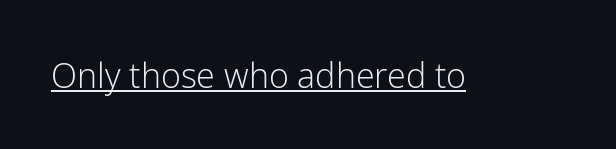
The image shows 34 px light sans-serif type, upright; set normal letter spacing, underlined; low stroke contrast and a medium x-height.
